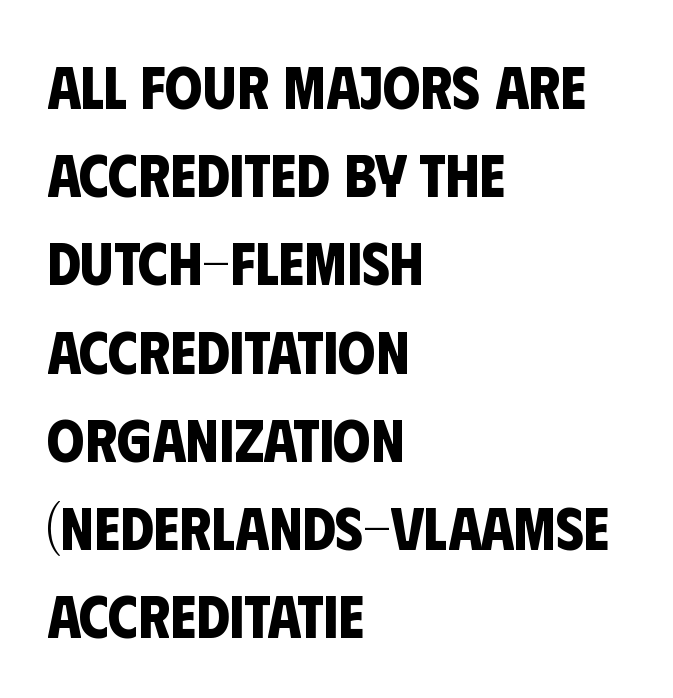
{"serif": "no", "bold": "yes", "weight": "bold", "width": "condensed", "stroke_contrast": "low", "x_height": "large", "monospaced": "no", "underline": "no", "align": "left", "line_spacing": "normal", "line_spacing_ratio": 1.47, "letter_spacing": "normal", "letter_spacing_em": 0.0, "glyph_px": 60}
